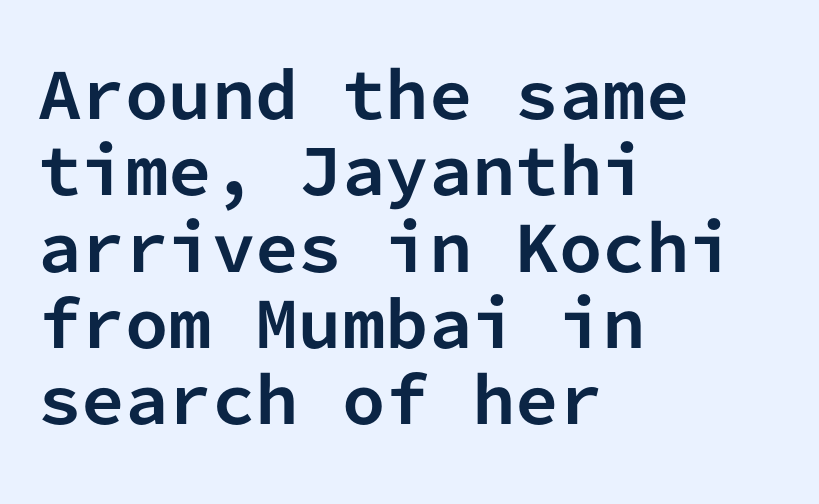
{"serif": "no", "italic": "no", "bold": "yes", "weight": "bold", "width": "normal", "stroke_contrast": "low", "x_height": "medium", "monospaced": "yes", "underline": "no", "align": "left", "line_spacing_ratio": 1.23, "letter_spacing": "normal", "letter_spacing_em": 0.0, "glyph_px": 62}
